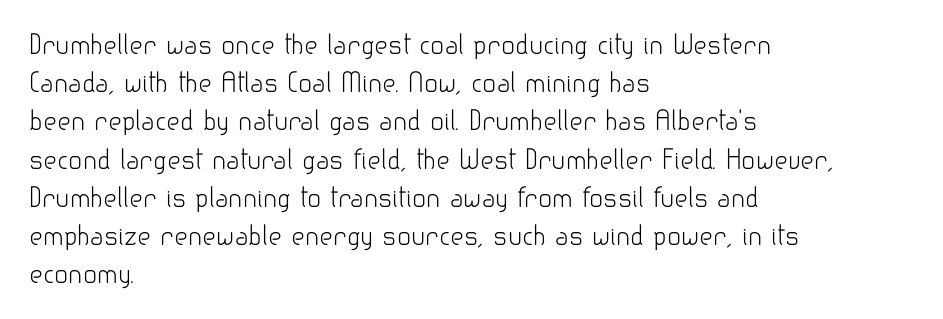
The image shows 26 px text type, upright; set left-aligned, normal line spacing (1.47x), normal letter spacing, not underlined.
